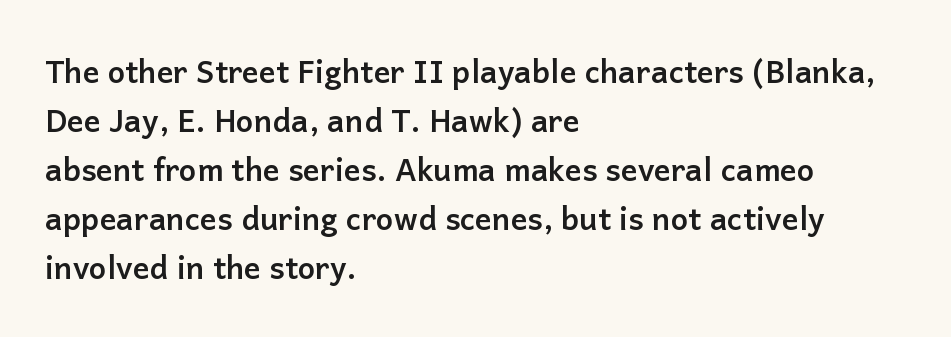
{"serif": "no", "italic": "no", "bold": "yes", "weight": "semibold", "width": "normal", "stroke_contrast": "low", "x_height": "medium", "monospaced": "no", "underline": "no", "align": "left", "line_spacing": "normal", "line_spacing_ratio": 1.58, "letter_spacing": "normal", "letter_spacing_em": 0.0, "glyph_px": 31}
